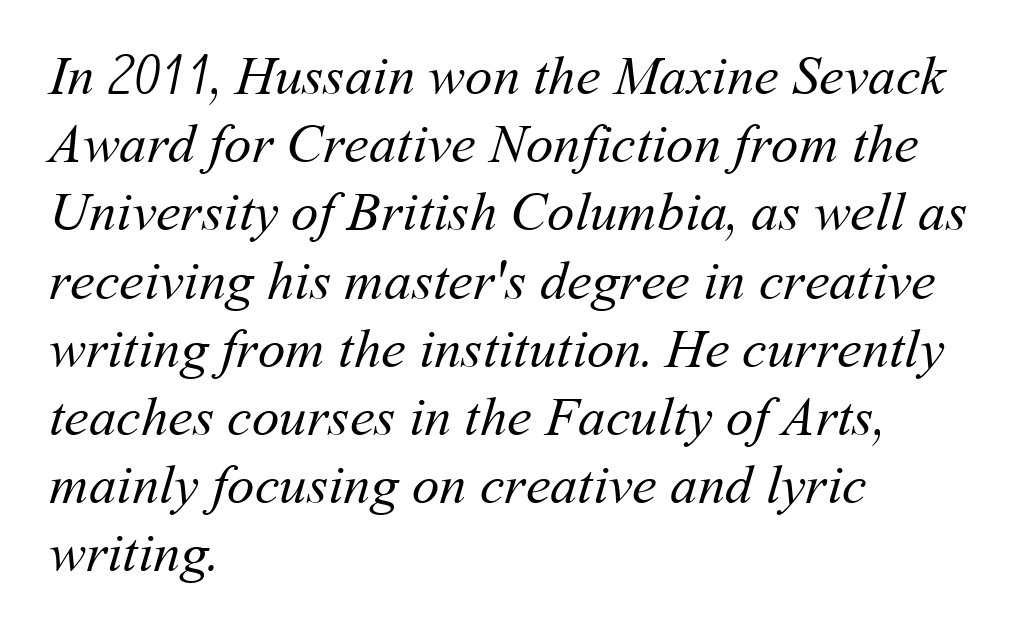
The image shows 55 px regular-weight type; set left-aligned, line spacing 1.24x, normal letter spacing, not underlined; medium stroke contrast and a medium x-height.
